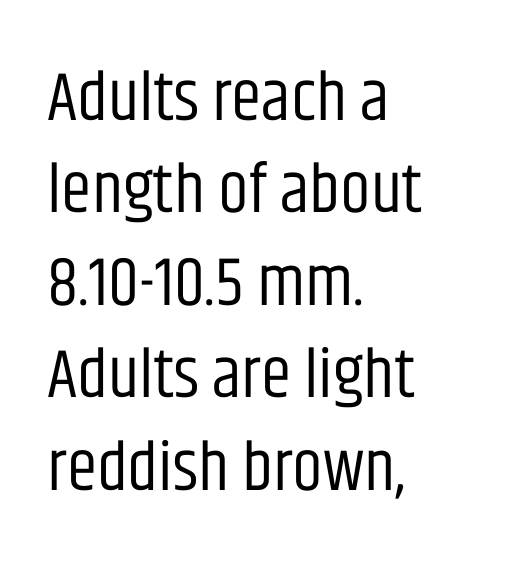
{"serif": "no", "italic": "no", "bold": "no", "weight": "regular", "width": "condensed", "stroke_contrast": "low", "x_height": "large", "monospaced": "no", "underline": "no", "align": "left", "line_spacing": "normal", "line_spacing_ratio": 1.34, "letter_spacing": "normal", "letter_spacing_em": 0.0, "glyph_px": 69}
